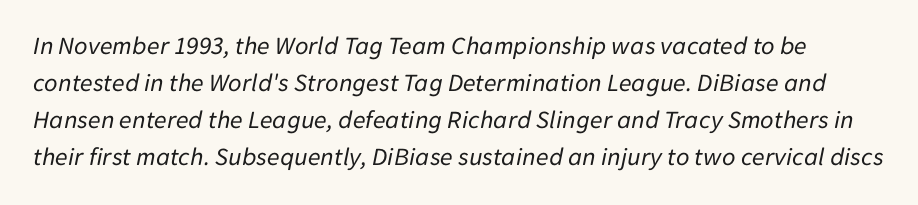
The image shows 26 px text type, italic (leaning right); set normal line spacing (1.42x), normal letter spacing, not underlined.
